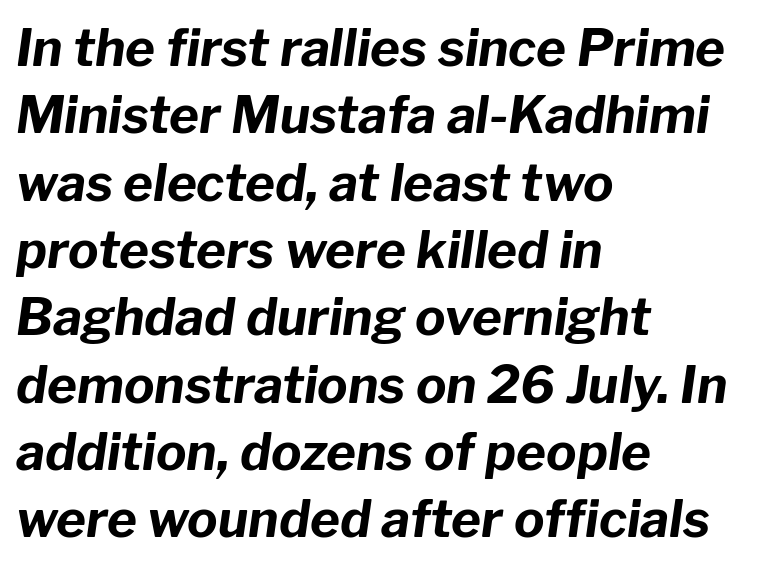
{"italic": "yes", "lean": "right", "slant_degrees": 8, "bold": "yes", "weight": "bold", "width": "normal", "stroke_contrast": "low", "x_height": "medium", "monospaced": "no", "underline": "no", "align": "left", "line_spacing": "normal", "line_spacing_ratio": 1.32, "letter_spacing": "normal", "letter_spacing_em": 0.0, "glyph_px": 51}
